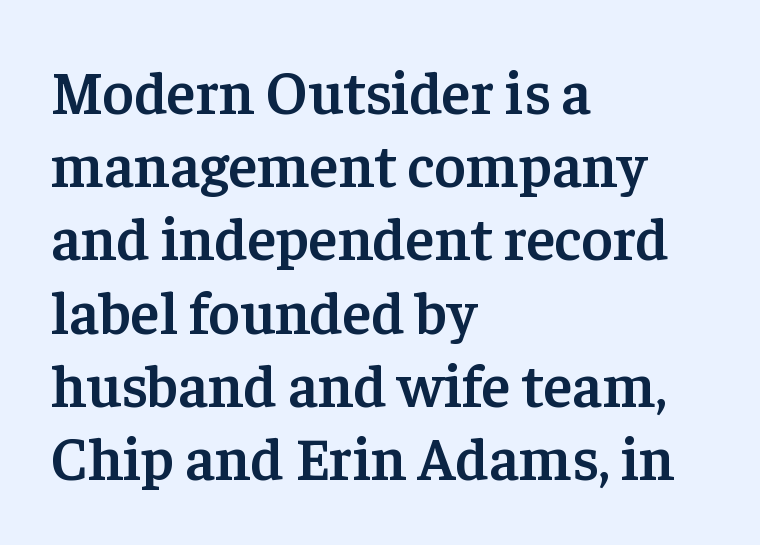
The image shows 60 px semibold serif type, upright; set left-aligned, line spacing 1.22x, normal letter spacing, not underlined; low stroke contrast and a medium x-height.
